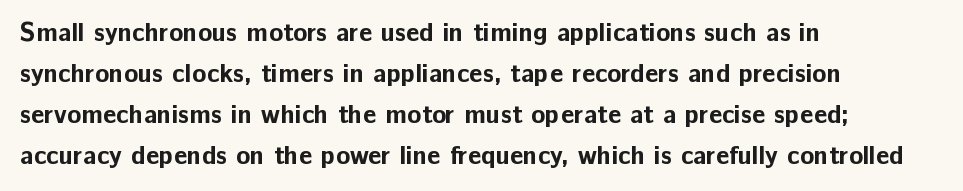
{"italic": "no", "bold": "yes", "underline": "no", "align": "left", "line_spacing": "normal", "line_spacing_ratio": 1.58, "letter_spacing": "normal", "letter_spacing_em": 0.0, "glyph_px": 26}
